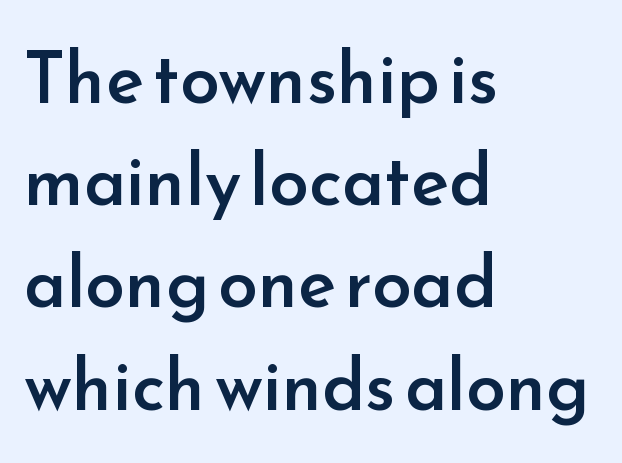
{"serif": "no", "italic": "no", "bold": "semi", "weight": "semibold", "width": "normal", "stroke_contrast": "low", "x_height": "small", "monospaced": "no", "underline": "no", "align": "left", "line_spacing": "normal", "line_spacing_ratio": 1.44, "letter_spacing": "normal", "letter_spacing_em": 0.0, "glyph_px": 71}
